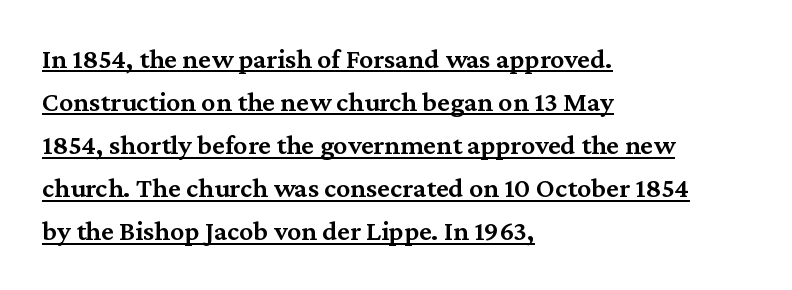
The image shows 28 px semibold serif type, upright; set left-aligned, normal line spacing (1.54x), normal letter spacing, underlined; medium stroke contrast and a medium x-height.
